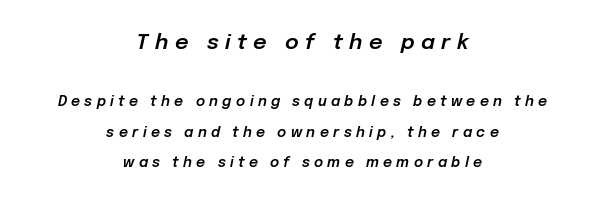
Q: Is the text italic (slanted)? A: Yes, it leans right by about 12 degrees.
Q: Is the text underlined? A: No.
Q: How is the paragraph aligned? A: Centered.
Q: Is the spacing between letters normal or unusually wide? A: Unusually wide.
Q: Is the spacing between lines tight, normal or loose? A: Loose.
Q: Which block of text is set in a larger size, the first (top) or the second (bottom)? A: The first (top) one.
